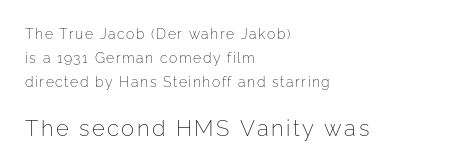
Glance below the letters and you will spot only blank space. A classic flush-left, rag-right setting is used for this passage. Compared with a typical body face, this is equally light or lighter still. When letters stand straight like this, we call the style roman or upright. Compare the two chunks: the lower has the greater cap height.
